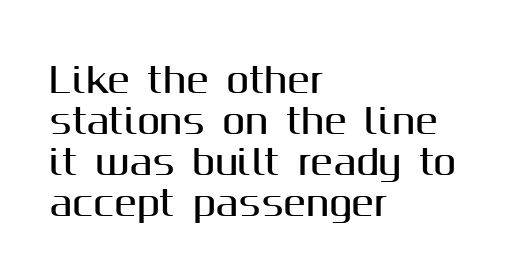
The image shows 34 px sans-serif type, upright; set left-aligned, line spacing 1.21x, normal letter spacing, not underlined; medium stroke contrast and a medium x-height.
